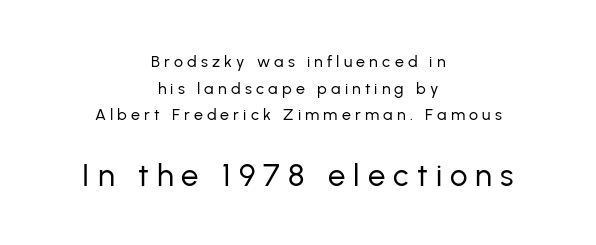
{"serif": "no", "italic": "no", "bold": "no", "weight": "regular", "width": "normal", "stroke_contrast": "low", "x_height": "medium", "monospaced": "no", "underline": "no", "align": "center", "line_spacing": "normal", "line_spacing_ratio": 1.67, "letter_spacing": "wide", "letter_spacing_em": 0.26, "larger_block": "second", "size_ratio": 1.94, "glyph_px": 31}
